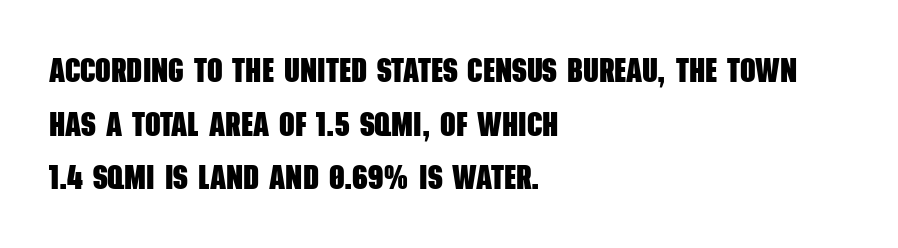
{"serif": "no", "bold": "yes", "weight": "heavy", "width": "condensed", "stroke_contrast": "low", "x_height": "large", "monospaced": "no", "underline": "no", "align": "left", "line_spacing": "normal", "line_spacing_ratio": 1.58, "letter_spacing": "normal", "letter_spacing_em": 0.0, "glyph_px": 34}
